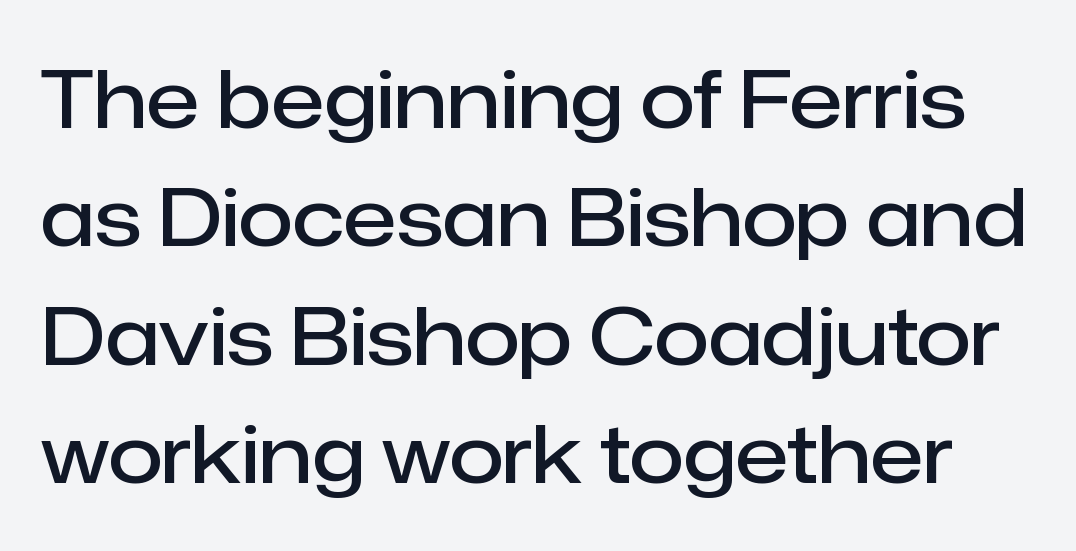
{"serif": "no", "italic": "no", "bold": "semi", "weight": "semibold", "width": "normal", "stroke_contrast": "low", "x_height": "medium", "monospaced": "no", "underline": "no", "line_spacing": "normal", "line_spacing_ratio": 1.5, "letter_spacing": "normal", "letter_spacing_em": 0.0, "glyph_px": 79}
